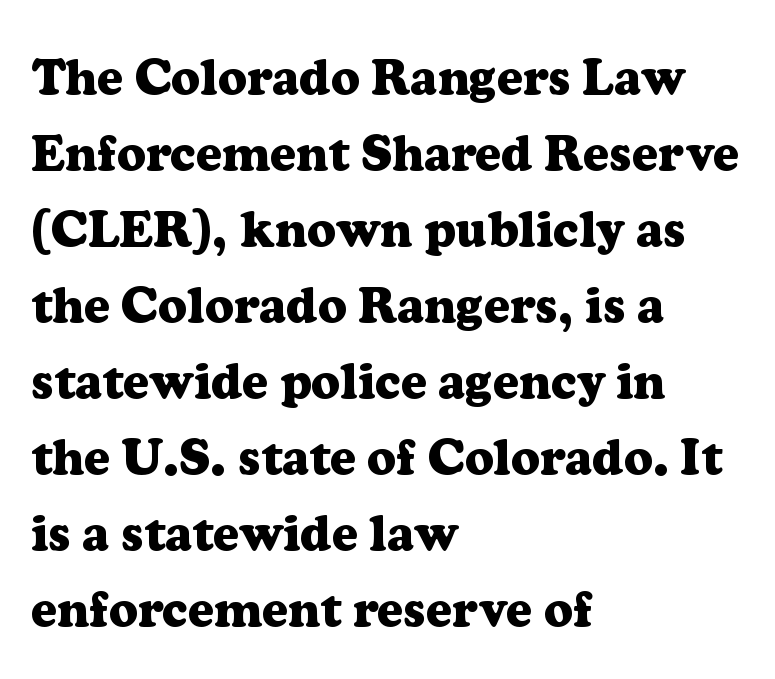
Heavy-handed strokes throughout: this text is bold. The string is rendered with underlining switched off. You can tell it's not italic because the verticals are truly vertical. Honestly, the row spacing looks completely unremarkable. Nobody touched the tracking dial on this one.
